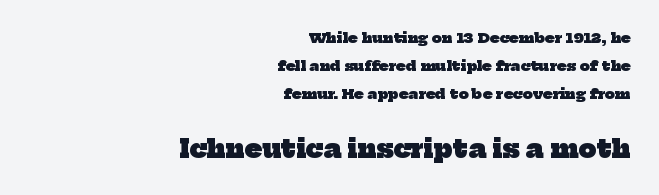
A full-strength bold gives these letters their thick strokes. Between one letter and the next there's only the usual sliver of space. Baseline-to-baseline distance is far greater than the letter height. Each row of text sits above clean, open space.
